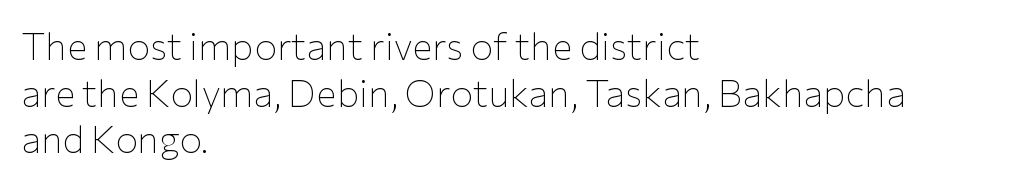
The image shows 38 px thin sans-serif type, upright; set left-aligned, line spacing 1.23x, normal letter spacing, not underlined; low stroke contrast and a medium x-height.
